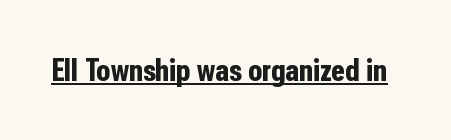
Q: Is the text bold? A: Yes.
Q: Is the text italic (slanted)? A: No, it is upright.
Q: Is the typeface a serif or a sans-serif typeface? A: Sans-serif.
Q: Is the text underlined? A: Yes.
Q: Is the spacing between letters normal or unusually wide? A: Normal.
Q: Width (condensed, normal, or wide)? A: Condensed.
Q: Stroke contrast? A: Low.
Q: x-height? A: Medium.
Q: Monospaced? A: No.
